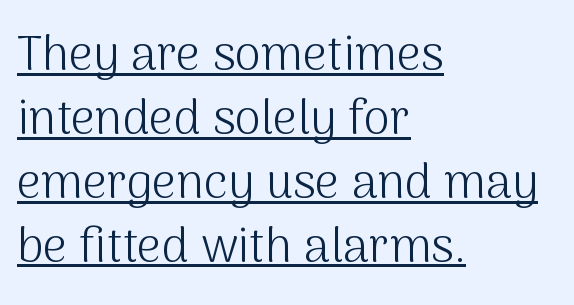
Q: Is the text bold? A: No.
Q: Is the text italic (slanted)? A: No, it is upright.
Q: Is the typeface a serif or a sans-serif typeface? A: Sans-serif.
Q: Is the text underlined? A: Yes.
Q: How is the paragraph aligned? A: Left-aligned.
Q: Is the spacing between letters normal or unusually wide? A: Normal.
Q: Is the spacing between lines tight, normal or loose? A: Normal.
Q: Width (condensed, normal, or wide)? A: Normal.
Q: Stroke contrast? A: Medium.
Q: x-height? A: Medium.
Q: Monospaced? A: No.
